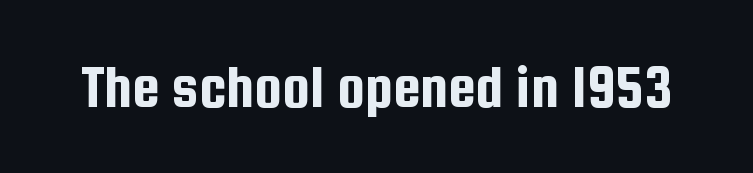
The image shows 62 px condensed sans-serif type, upright; set normal letter spacing, not underlined; low stroke contrast and a medium x-height.
